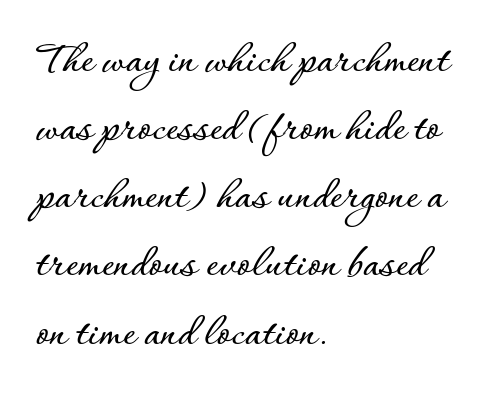
Where is the straight margin? On the left. Caption: standard tracking, unaltered. This sample keeps an unexceptional amount of space between lines. Unmarked baselines from the first word to the last.
